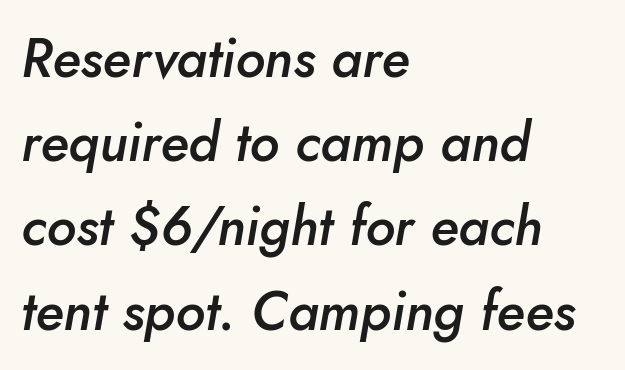
The rendering uses a semibold face; strokes are thickened but not to full bold. Proportional: the letters do not fall into vertical columns. The specimen omits any rule beneath the text block's lines. Which margin do the lines hug? The left one — the right edge is uneven.
